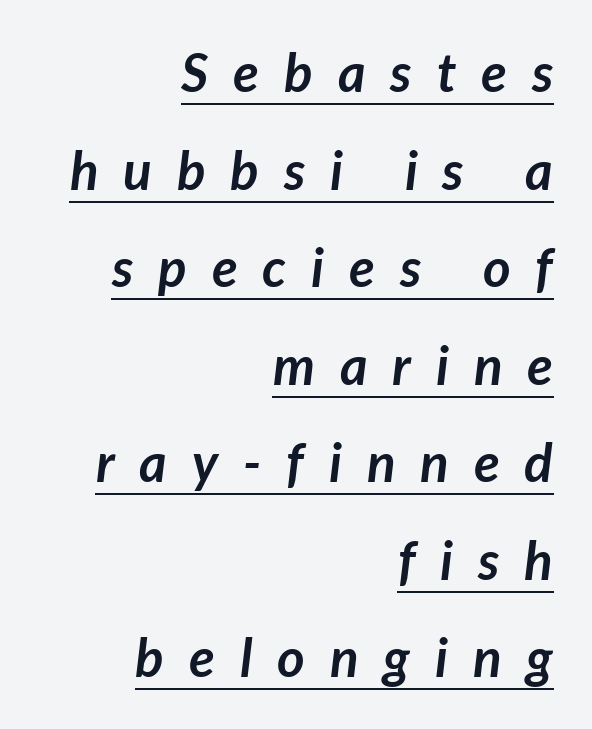
Q: Is the text bold? A: Yes.
Q: Is the text italic (slanted)? A: Yes, it leans right by about 7 degrees.
Q: Is the text underlined? A: Yes.
Q: How is the paragraph aligned? A: Right-aligned.
Q: Is the spacing between letters normal or unusually wide? A: Unusually wide.
Q: Width (condensed, normal, or wide)? A: Normal.
Q: Stroke contrast? A: Low.
Q: x-height? A: Medium.
Q: Monospaced? A: No.
